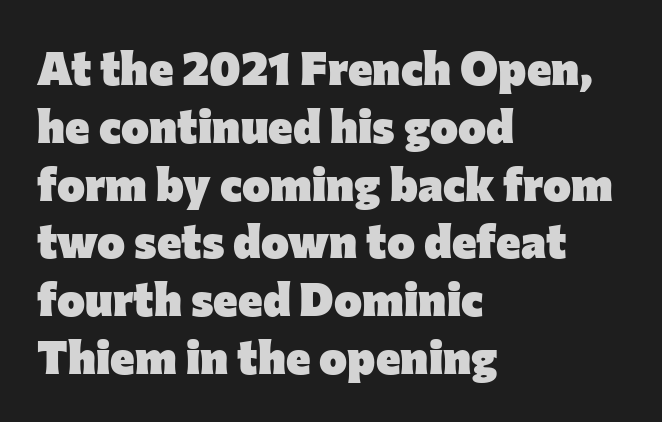
{"serif": "no", "italic": "no", "bold": "yes", "weight": "heavy", "width": "normal", "stroke_contrast": "low", "x_height": "medium", "monospaced": "no", "underline": "no", "align": "left", "line_spacing_ratio": 1.23, "letter_spacing": "normal", "letter_spacing_em": 0.0, "glyph_px": 47}
